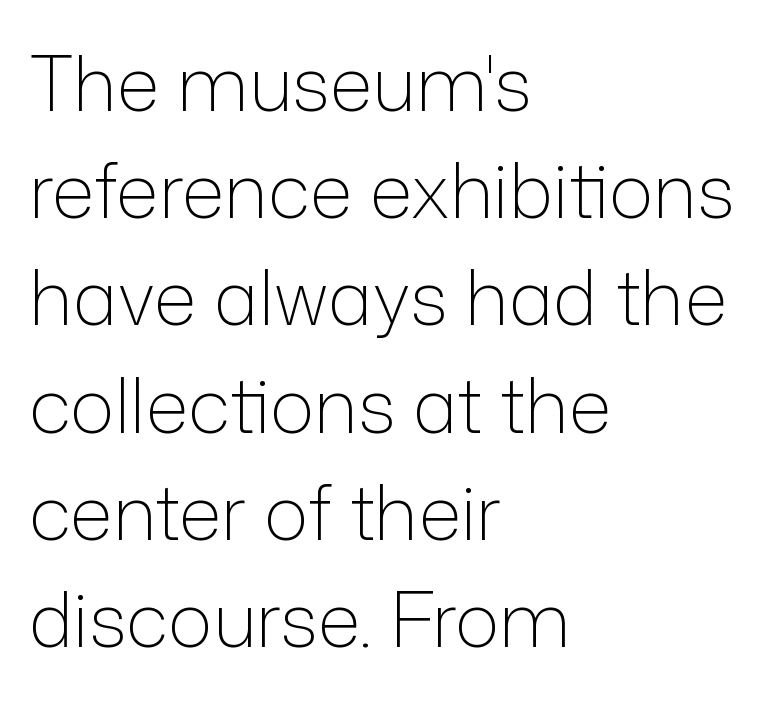
The image shows 75 px light sans-serif type, upright; set left-aligned, normal line spacing (1.43x), normal letter spacing, not underlined; low stroke contrast and a medium x-height.
